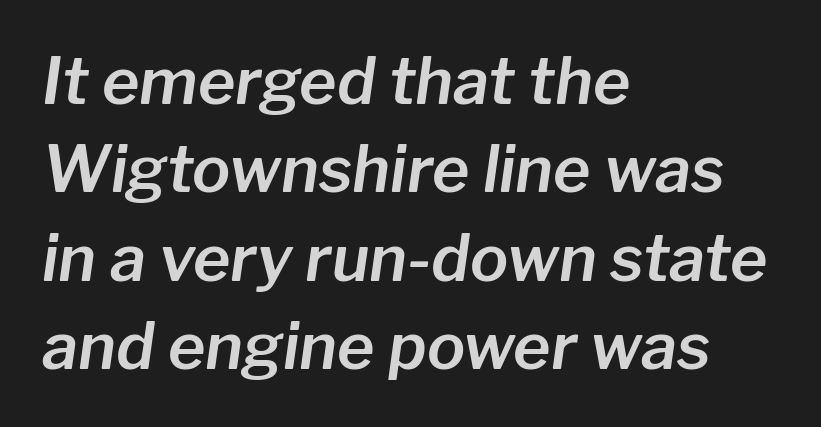
Q: Is the text italic (slanted)? A: Yes, it leans right by about 8 degrees.
Q: Is the text underlined? A: No.
Q: How is the paragraph aligned? A: Left-aligned.
Q: Is the spacing between letters normal or unusually wide? A: Normal.
Q: Is the spacing between lines tight, normal or loose? A: Normal.
Q: Width (condensed, normal, or wide)? A: Normal.
Q: Stroke contrast? A: Low.
Q: x-height? A: Medium.
Q: Monospaced? A: No.
